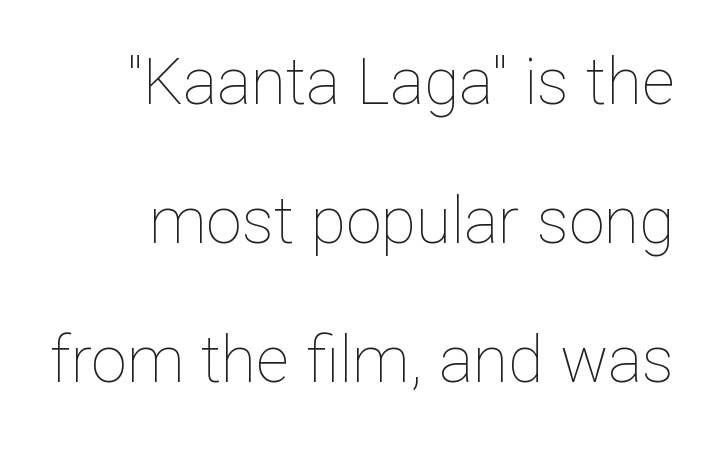
The image shows 64 px thin type, upright; set loose line spacing (2.17x), normal letter spacing, not underlined; low stroke contrast and a medium x-height.
